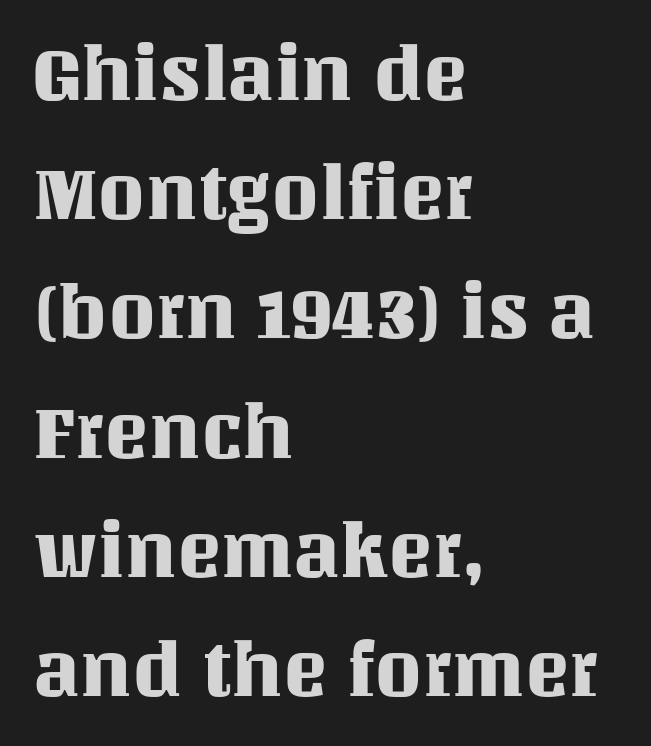
{"italic": "no", "width": "normal", "stroke_contrast": "medium", "x_height": "large", "monospaced": "no", "underline": "no", "align": "left", "line_spacing": "normal", "line_spacing_ratio": 1.59, "letter_spacing": "normal", "letter_spacing_em": 0.0, "glyph_px": 75}
